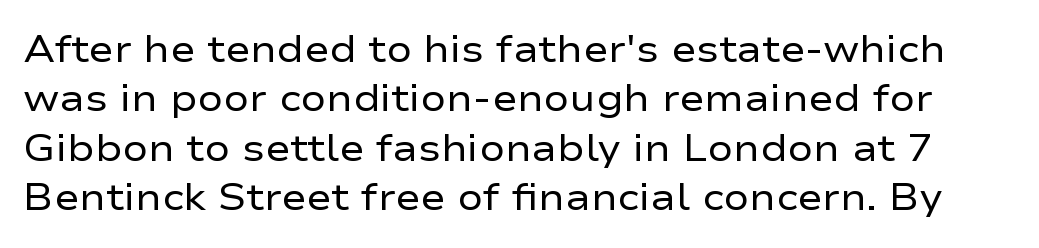
The image shows 38 px regular-weight, wide sans-serif type, upright; set normal line spacing (1.3x), normal letter spacing, not underlined; low stroke contrast and a medium x-height.
